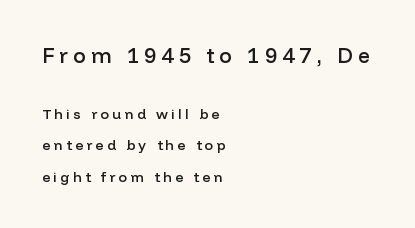
Airy leading. I'd describe the lettering as semibold — firm but not a full bold. The horizontal fit of the characters is loose and conspicuously gappy. No italicization has been applied; the sample stays upright.
